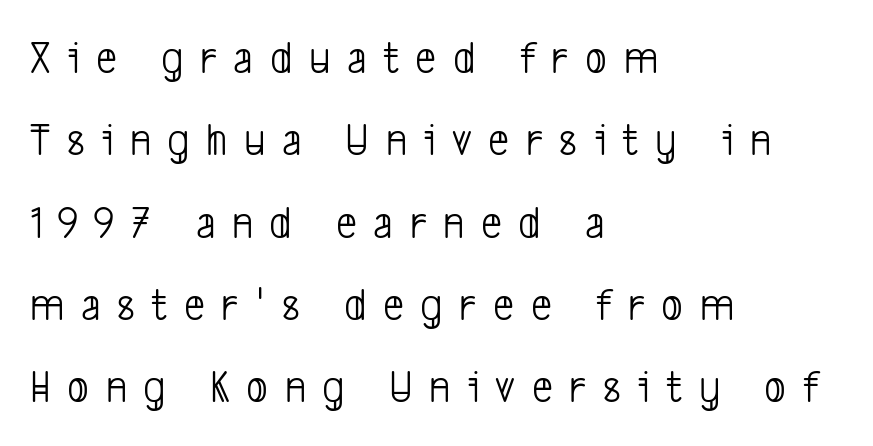
{"serif": "no", "bold": "no", "weight": "light", "width": "condensed", "stroke_contrast": "low", "x_height": "medium", "monospaced": "no", "underline": "no", "align": "left", "line_spacing_ratio": 1.79, "letter_spacing": "wide", "letter_spacing_em": 0.36, "glyph_px": 46}
